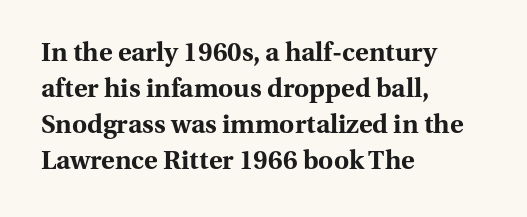
{"italic": "no", "bold": "yes", "underline": "no", "align": "left", "line_spacing": "normal", "line_spacing_ratio": 1.38, "letter_spacing": "normal", "letter_spacing_em": 0.0, "glyph_px": 26}
